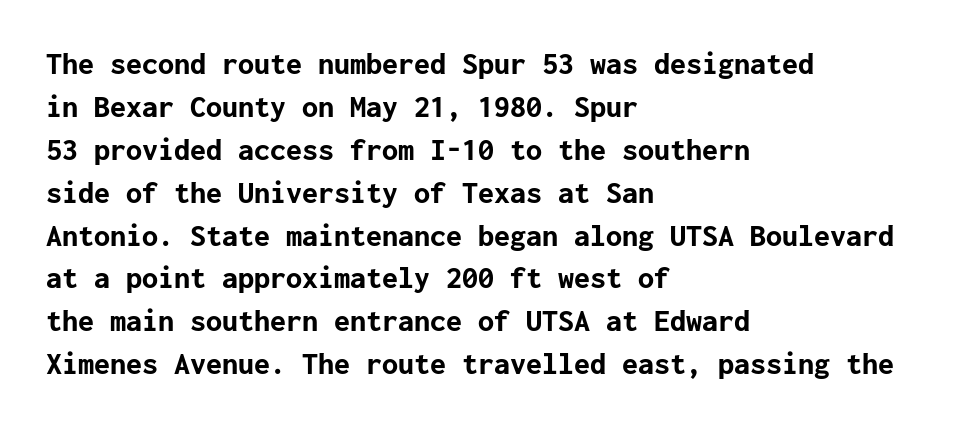
Q: Is the text bold? A: Yes.
Q: Is the text italic (slanted)? A: No, it is upright.
Q: Is the typeface a serif or a sans-serif typeface? A: Sans-serif.
Q: Is the text underlined? A: No.
Q: How is the paragraph aligned? A: Left-aligned.
Q: Is the spacing between letters normal or unusually wide? A: Normal.
Q: Is the spacing between lines tight, normal or loose? A: Normal.
Q: Width (condensed, normal, or wide)? A: Normal.
Q: Stroke contrast? A: Low.
Q: x-height? A: Medium.
